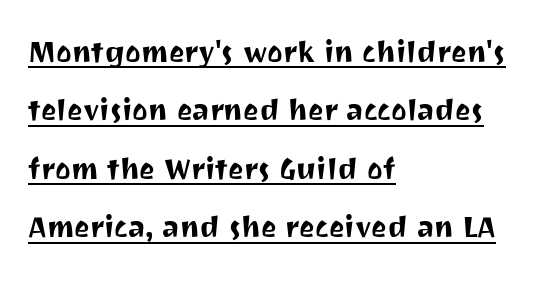
The image shows 37 px sans-serif type, upright; set left-aligned, normal line spacing (1.58x), normal letter spacing, underlined; medium stroke contrast and a medium x-height.
